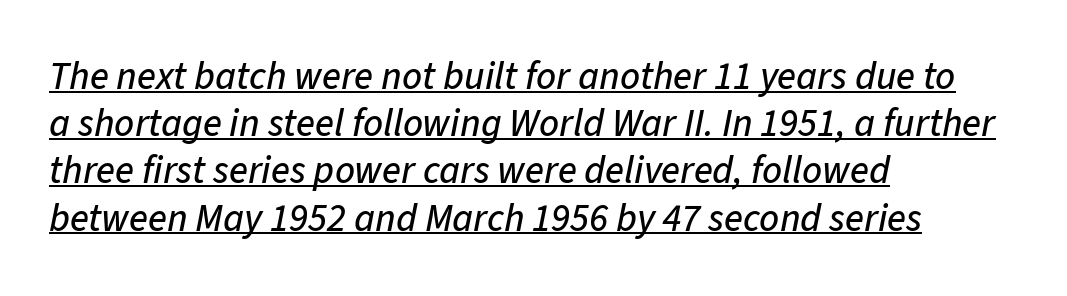
{"italic": "yes", "lean": "right", "slant_degrees": 11, "width": "normal", "stroke_contrast": "low", "x_height": "medium", "monospaced": "no", "underline": "yes", "align": "left", "line_spacing_ratio": 1.21, "letter_spacing": "normal", "letter_spacing_em": 0.0, "glyph_px": 39}
